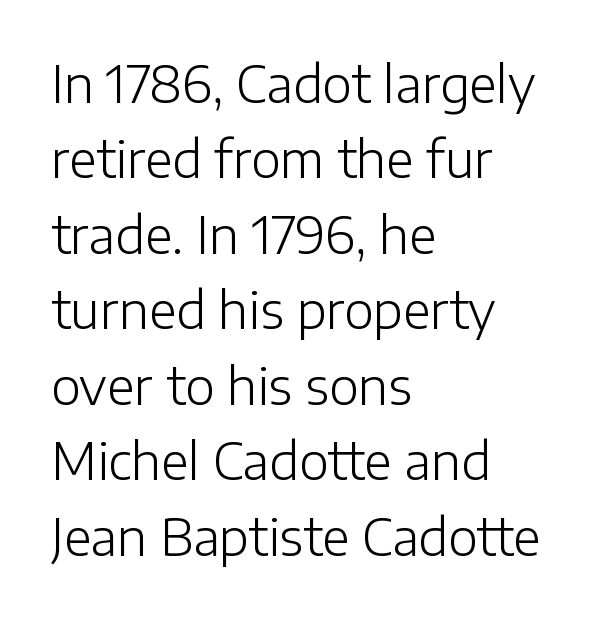
The words here are not underlined. Horizontally, the lines are justified to the leading edge only. Summary of vertical rhythm: regular, with standard interline spacing. These glyphs show unthickened strokes, regular width or finer.
